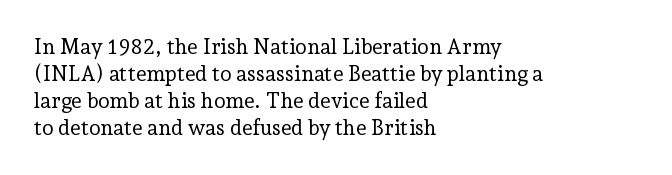
Q: Is the text bold? A: No.
Q: Is the text italic (slanted)? A: No, it is upright.
Q: Is the text underlined? A: No.
Q: How is the paragraph aligned? A: Left-aligned.
Q: Is the spacing between letters normal or unusually wide? A: Normal.
Q: Is the spacing between lines tight, normal or loose? A: Normal.
